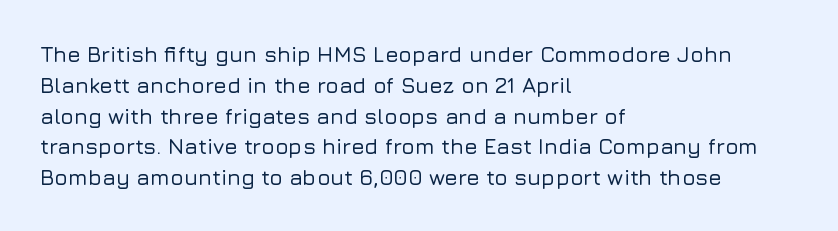
A classic flush-left, rag-right setting is used for this passage. Rendered with straight, roman letterforms. The rendering uses a moderate line-height, typical for paragraphs. In terms of letterspacing, this is plain default setting.
